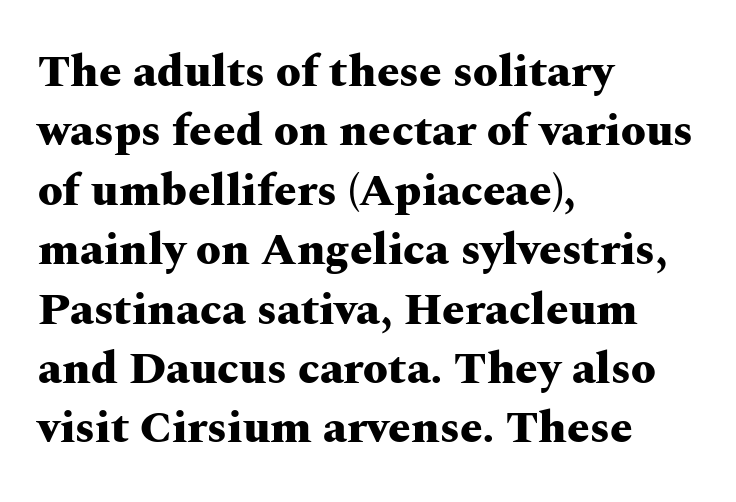
{"serif": "yes", "italic": "no", "bold": "yes", "weight": "heavy", "width": "wide", "stroke_contrast": "medium", "x_height": "medium", "monospaced": "no", "underline": "no", "align": "left", "line_spacing": "normal", "line_spacing_ratio": 1.32, "letter_spacing": "normal", "letter_spacing_em": 0.0, "glyph_px": 45}
